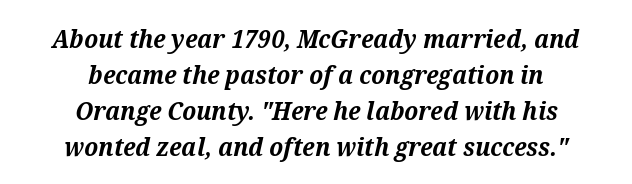
This is oblique type, the kind used for emphasis or titles. Honestly, the letter spacing is just normal — you wouldn't notice it. These lines carry a lot of weight — the face is fully bold. Underlining? Definitely not there. The leading is moderate, giving the passage an even texture.
